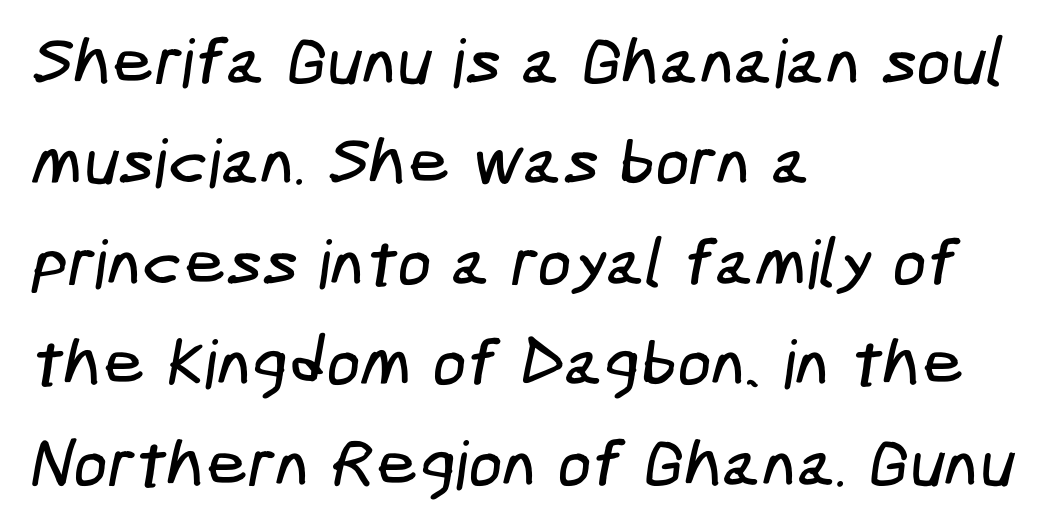
{"serif": "no", "width": "condensed", "stroke_contrast": "low", "x_height": "medium", "underline": "no", "align": "left", "line_spacing": "normal", "line_spacing_ratio": 1.5, "letter_spacing": "normal", "letter_spacing_em": 0.0, "glyph_px": 67}
